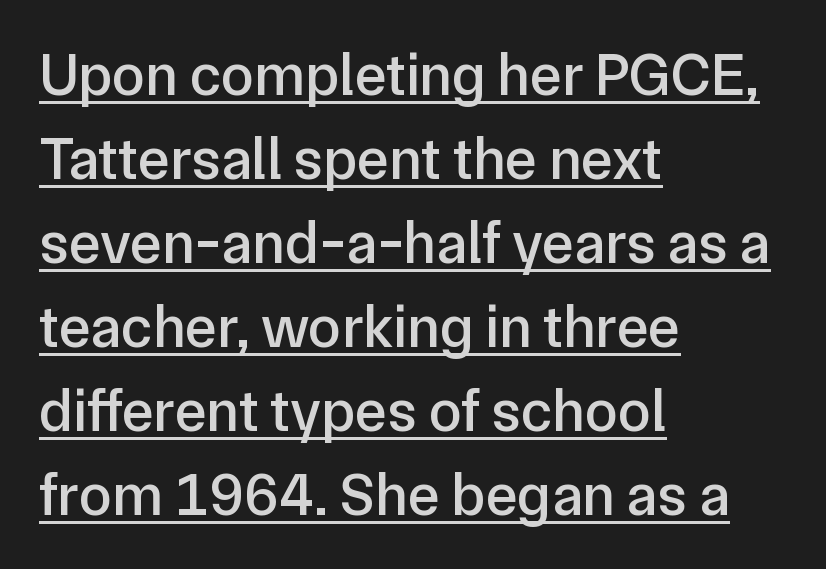
Q: Is the text italic (slanted)? A: No, it is upright.
Q: Is the typeface a serif or a sans-serif typeface? A: Sans-serif.
Q: Is the text underlined? A: Yes.
Q: How is the paragraph aligned? A: Left-aligned.
Q: Is the spacing between letters normal or unusually wide? A: Normal.
Q: Is the spacing between lines tight, normal or loose? A: Normal.
Q: Width (condensed, normal, or wide)? A: Normal.
Q: Stroke contrast? A: Low.
Q: x-height? A: Medium.
Q: Monospaced? A: No.
